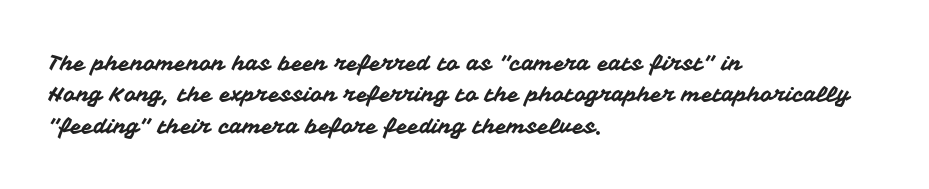
Unmarked baselines from the first word to the last. The lines in this sample share a left origin and differ only in where they stop. Summary of vertical rhythm: regular, with standard interline spacing. Inter-character spacing is left at the font's built-in metrics.
